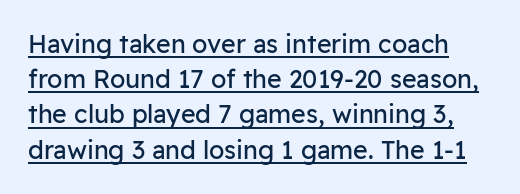
{"italic": "no", "bold": "no", "underline": "yes", "line_spacing": "normal", "line_spacing_ratio": 1.41, "letter_spacing": "normal", "letter_spacing_em": 0.0, "glyph_px": 25}
